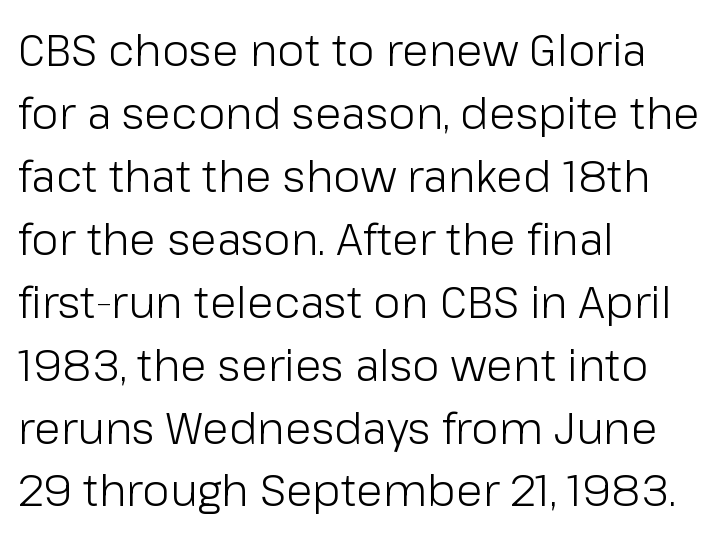
The image shows 44 px light sans-serif type, upright; set left-aligned, normal line spacing (1.43x), normal letter spacing, not underlined; low stroke contrast and a medium x-height.
